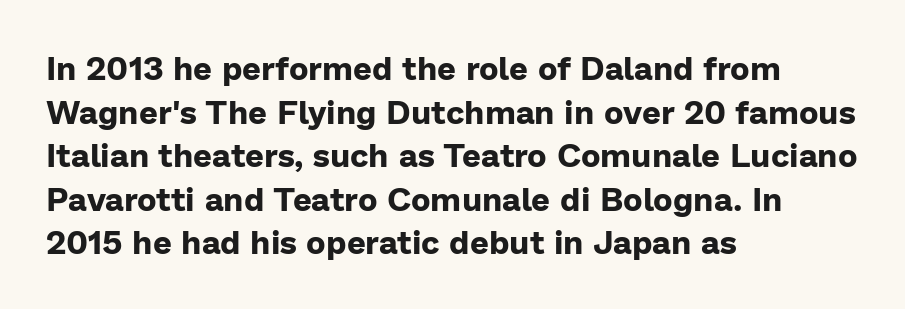
The image shows 33 px bold sans-serif type, upright; set left-aligned, normal line spacing (1.32x), normal letter spacing, not underlined; low stroke contrast and a medium x-height.
